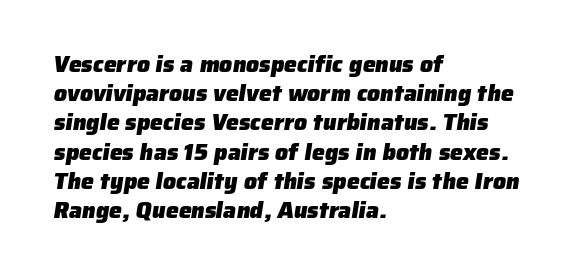
The foot of each line stays bare and open. The glyphs have the mass of a bold cut. This block has exactly the height ordinary leading produces. What stands out about the letter spacing? Nothing — it is the standard amount. In CSS terms this would be text-align: left.
